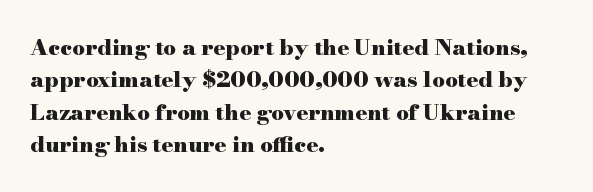
{"italic": "no", "bold": "yes", "underline": "no", "align": "left", "line_spacing": "normal", "line_spacing_ratio": 1.47, "letter_spacing": "normal", "letter_spacing_em": 0.0, "glyph_px": 22}
